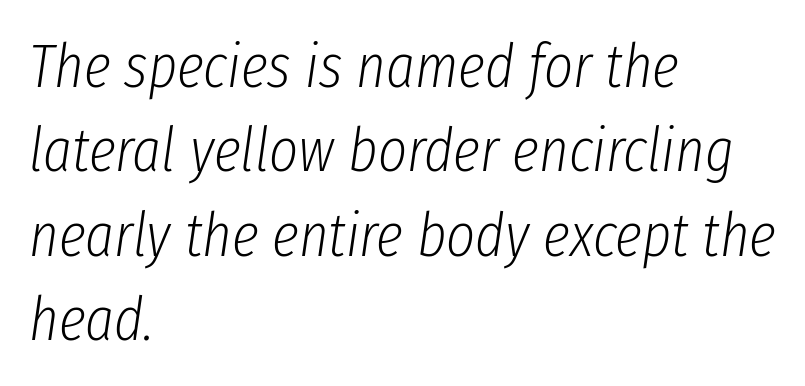
The gap between lines stays unmarked. Is there much room between lines? A standard amount, neither cramped nor airy. The rendering applies a slant to the glyphs. Layout note: lines flush left.
